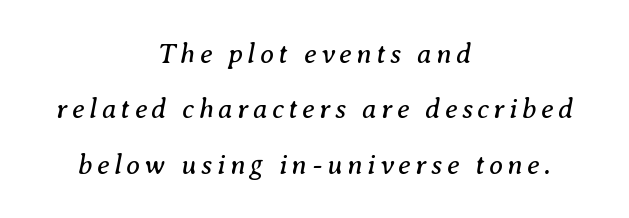
Q: Is the text bold? A: No.
Q: Is the text italic (slanted)? A: Yes, it leans right by about 8 degrees.
Q: Is the typeface a serif or a sans-serif typeface? A: Serif.
Q: Is the text underlined? A: No.
Q: How is the paragraph aligned? A: Centered.
Q: Is the spacing between lines tight, normal or loose? A: Loose.
Q: Width (condensed, normal, or wide)? A: Normal.
Q: Stroke contrast? A: Medium.
Q: x-height? A: Medium.
Q: Monospaced? A: No.
